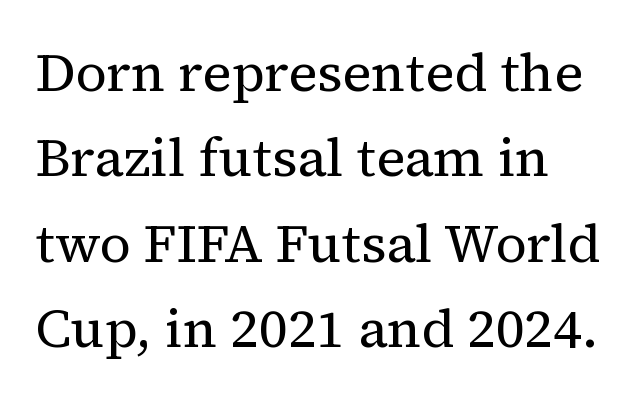
{"serif": "yes", "italic": "no", "bold": "no", "weight": "regular", "width": "normal", "stroke_contrast": "medium", "x_height": "medium", "monospaced": "no", "underline": "no", "align": "left", "line_spacing": "normal", "line_spacing_ratio": 1.58, "letter_spacing": "normal", "letter_spacing_em": 0.0, "glyph_px": 54}
